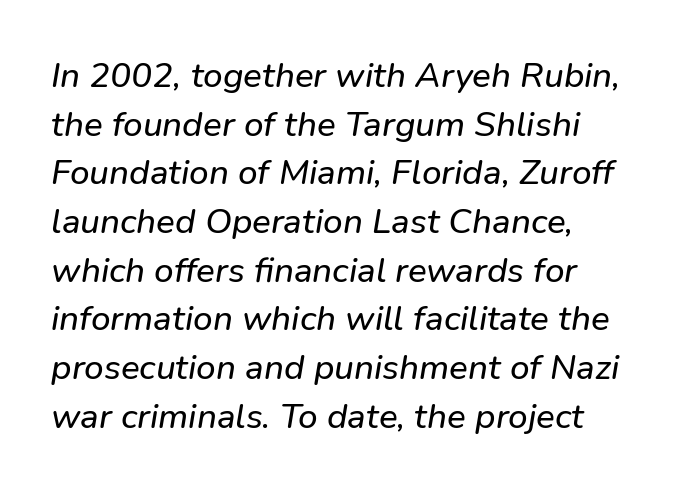
Q: Is the text italic (slanted)? A: Yes, it leans right by about 9 degrees.
Q: Is the text underlined? A: No.
Q: How is the paragraph aligned? A: Left-aligned.
Q: Is the spacing between letters normal or unusually wide? A: Normal.
Q: Is the spacing between lines tight, normal or loose? A: Normal.
Q: Width (condensed, normal, or wide)? A: Normal.
Q: Stroke contrast? A: Low.
Q: x-height? A: Medium.
Q: Monospaced? A: No.
